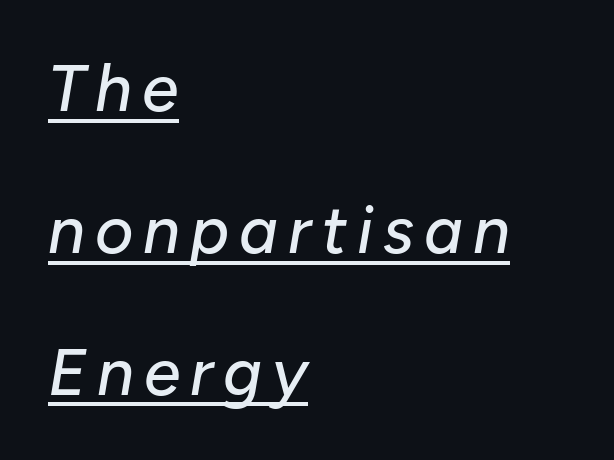
Q: Is the text italic (slanted)? A: Yes, it leans right by about 10 degrees.
Q: Is the text underlined? A: Yes.
Q: How is the paragraph aligned? A: Left-aligned.
Q: Is the spacing between lines tight, normal or loose? A: Loose.
Q: Width (condensed, normal, or wide)? A: Normal.
Q: Stroke contrast? A: Low.
Q: x-height? A: Medium.
Q: Monospaced? A: No.
